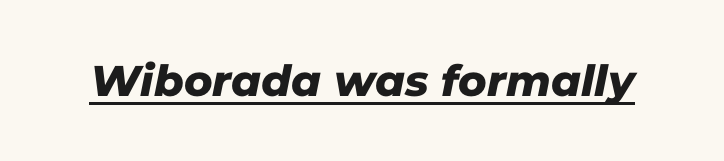
The image shows 43 px sans-serif type; set normal letter spacing, underlined; low stroke contrast and a medium x-height.
